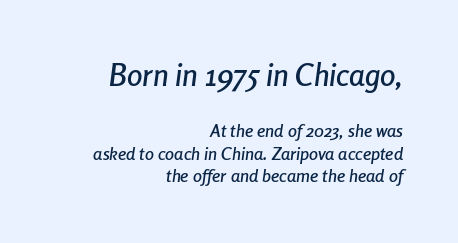
Q: Is the text italic (slanted)? A: Yes, it leans right by about 8 degrees.
Q: Is the text underlined? A: No.
Q: How is the paragraph aligned? A: Right-aligned.
Q: Is the spacing between letters normal or unusually wide? A: Normal.
Q: Is the spacing between lines tight, normal or loose? A: Normal.
Q: Which block of text is set in a larger size, the first (top) or the second (bottom)? A: The first (top) one.
Q: Width (condensed, normal, or wide)? A: Condensed.
Q: Stroke contrast? A: Low.
Q: x-height? A: Medium.
Q: Monospaced? A: No.
